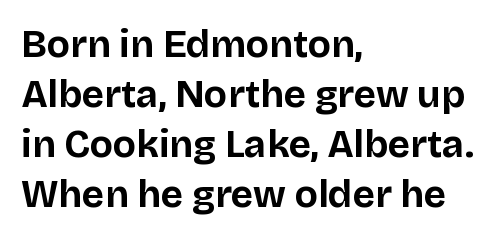
Its strokes are broad and dark, the hallmark of bold type. Every character sits straight up, as roman type does. Between one letter and the next there's only the usual sliver of space. You can tell from the bare stems that sans-serif type was used. The specimen omits any rule beneath the text block's lines. These lines are set flush left with a ragged right edge.
